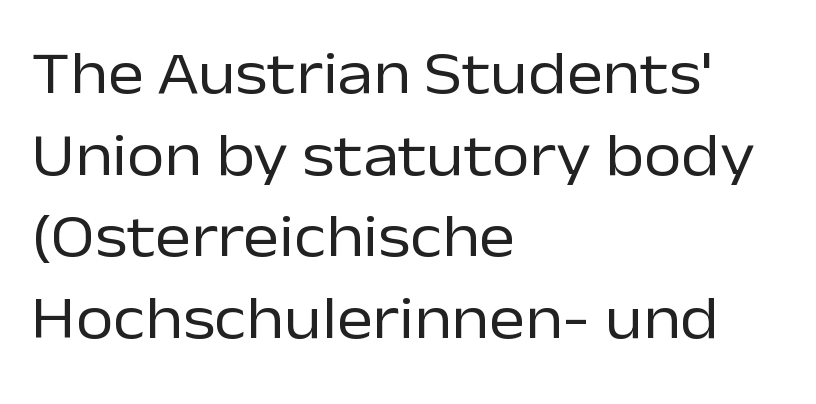
Q: Is the text bold? A: No.
Q: Is the text italic (slanted)? A: No, it is upright.
Q: Is the typeface a serif or a sans-serif typeface? A: Sans-serif.
Q: Is the text underlined? A: No.
Q: How is the paragraph aligned? A: Left-aligned.
Q: Is the spacing between letters normal or unusually wide? A: Normal.
Q: Is the spacing between lines tight, normal or loose? A: Normal.
Q: Width (condensed, normal, or wide)? A: Normal.
Q: Stroke contrast? A: Low.
Q: x-height? A: Medium.
Q: Monospaced? A: No.
